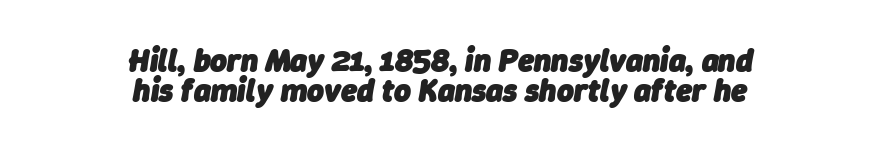
Q: Is the text bold? A: Yes.
Q: Is the text italic (slanted)? A: Yes, it leans right by about 9 degrees.
Q: Is the text underlined? A: No.
Q: How is the paragraph aligned? A: Centered.
Q: Is the spacing between letters normal or unusually wide? A: Normal.
Q: Is the spacing between lines tight, normal or loose? A: Tight.
Q: Width (condensed, normal, or wide)? A: Normal.
Q: Stroke contrast? A: Low.
Q: x-height? A: Medium.
Q: Monospaced? A: No.
